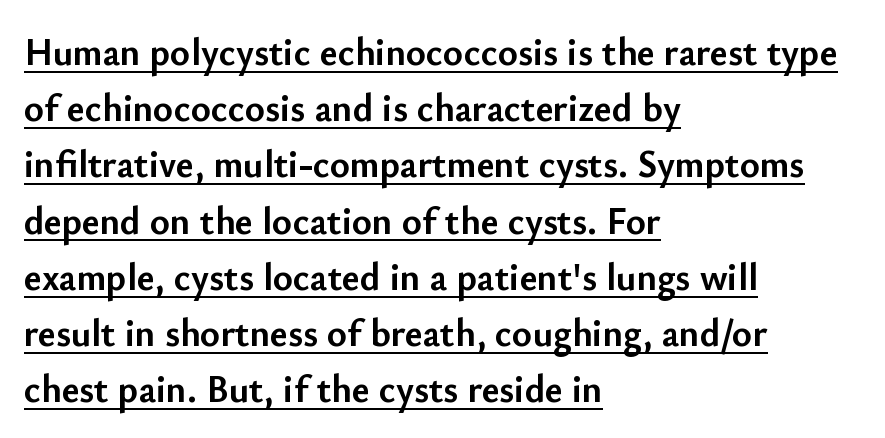
Q: Is the text bold? A: Yes.
Q: Is the text italic (slanted)? A: No, it is upright.
Q: Is the typeface a serif or a sans-serif typeface? A: Sans-serif.
Q: Is the text underlined? A: Yes.
Q: How is the paragraph aligned? A: Left-aligned.
Q: Is the spacing between letters normal or unusually wide? A: Normal.
Q: Is the spacing between lines tight, normal or loose? A: Normal.
Q: Width (condensed, normal, or wide)? A: Normal.
Q: Stroke contrast? A: Low.
Q: x-height? A: Small.
Q: Monospaced? A: No.
